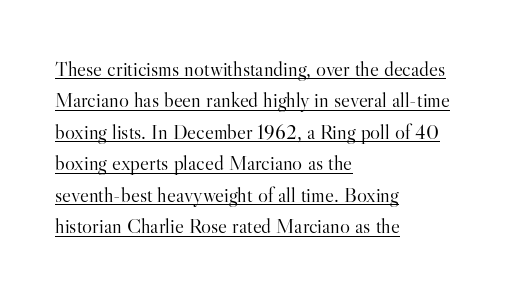
Q: Is the text bold? A: No.
Q: Is the text italic (slanted)? A: No, it is upright.
Q: Is the text underlined? A: Yes.
Q: How is the paragraph aligned? A: Left-aligned.
Q: Is the spacing between letters normal or unusually wide? A: Normal.
Q: Is the spacing between lines tight, normal or loose? A: Normal.
